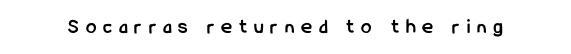
Q: Is the text bold? A: Yes.
Q: Is the text italic (slanted)? A: No, it is upright.
Q: Is the text underlined? A: No.
Q: Is the spacing between letters normal or unusually wide? A: Unusually wide.
